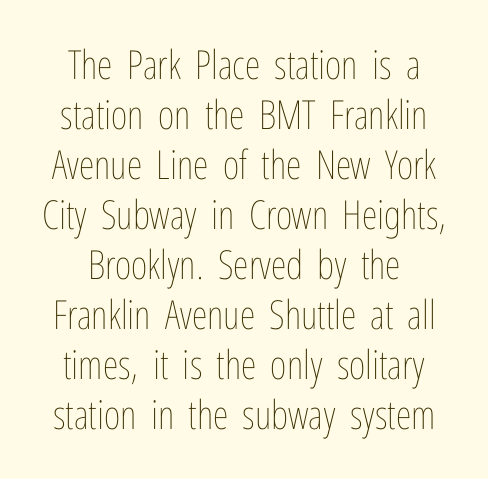
Q: Is the text bold? A: No.
Q: Is the text italic (slanted)? A: No, it is upright.
Q: Is the text underlined? A: No.
Q: Is the spacing between letters normal or unusually wide? A: Normal.
Q: Is the spacing between lines tight, normal or loose? A: Normal.
Q: Width (condensed, normal, or wide)? A: Condensed.
Q: Stroke contrast? A: Low.
Q: x-height? A: Medium.
Q: Monospaced? A: No.
